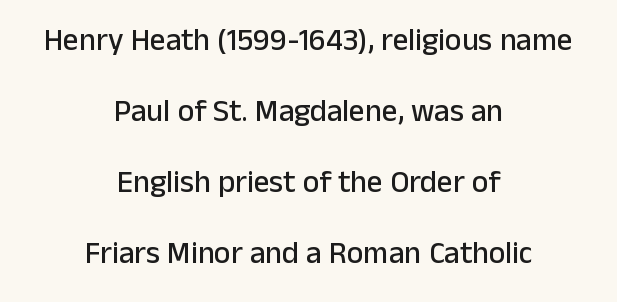
{"serif": "no", "italic": "no", "width": "normal", "stroke_contrast": "low", "x_height": "medium", "monospaced": "no", "underline": "no", "align": "center", "line_spacing": "loose", "line_spacing_ratio": 2.29, "letter_spacing": "normal", "letter_spacing_em": 0.0, "glyph_px": 31}
